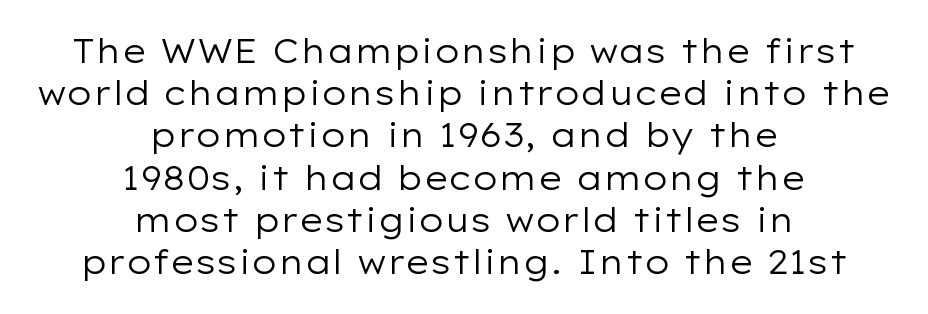
The letters stand upright; this is a roman face. Leading matches the norm, producing a regular column. Each letter keeps its own natural width here, so spacing adapts to shape. Heaviness? Minimal to ordinary, like unemphasized prose. The whitespace from short lines is split evenly between both sides.
